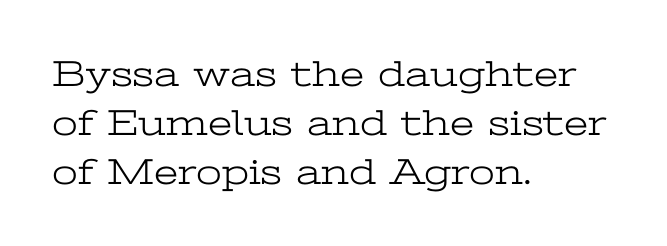
{"serif": "yes", "italic": "no", "bold": "no", "weight": "light", "width": "wide", "stroke_contrast": "low", "x_height": "medium", "monospaced": "no", "underline": "no", "align": "left", "line_spacing": "normal", "line_spacing_ratio": 1.33, "letter_spacing": "normal", "letter_spacing_em": 0.0, "glyph_px": 37}
